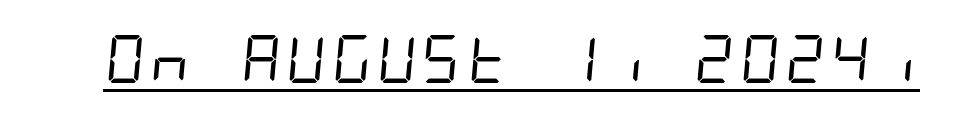
{"serif": "no", "bold": "no", "weight": "regular", "width": "condensed", "stroke_contrast": "low", "x_height": "large", "underline": "yes", "letter_spacing": "normal", "letter_spacing_em": 0.0, "glyph_px": 48}
